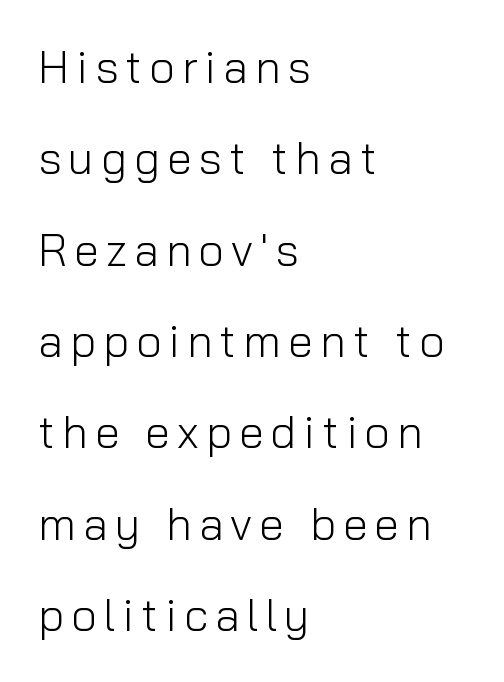
The image shows 45 px light sans-serif type, upright; set left-aligned, loose line spacing (2.03x), not underlined; low stroke contrast and a medium x-height.
